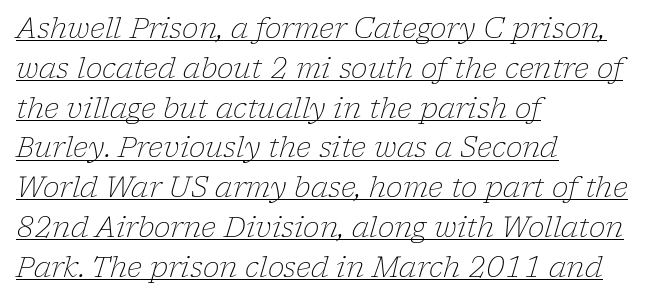
The image shows 28 px light serif type, italic (leaning right); set left-aligned, normal line spacing (1.42x), normal letter spacing, underlined; low stroke contrast and a medium x-height.
